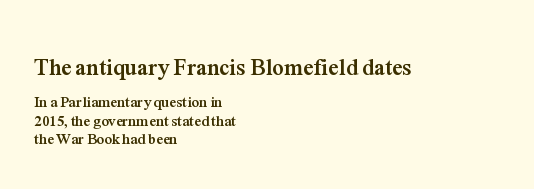
{"italic": "no", "bold": "yes", "underline": "no", "align": "left", "line_spacing_ratio": 1.22, "letter_spacing": "normal", "letter_spacing_em": 0.0, "larger_block": "first", "size_ratio": 1.53, "glyph_px": 23}
